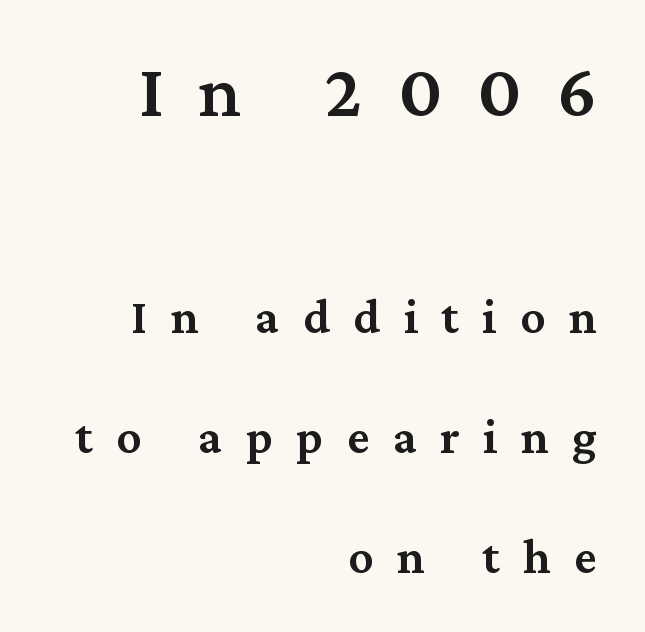
Q: Is the text bold? A: Semi-bold.
Q: Is the text italic (slanted)? A: No, it is upright.
Q: Is the typeface a serif or a sans-serif typeface? A: Serif.
Q: Is the text underlined? A: No.
Q: How is the paragraph aligned? A: Right-aligned.
Q: Is the spacing between letters normal or unusually wide? A: Unusually wide.
Q: Is the spacing between lines tight, normal or loose? A: Loose.
Q: Which block of text is set in a larger size, the first (top) or the second (bottom)? A: The first (top) one.
Q: Width (condensed, normal, or wide)? A: Normal.
Q: Stroke contrast? A: Medium.
Q: x-height? A: Medium.
Q: Monospaced? A: No.
